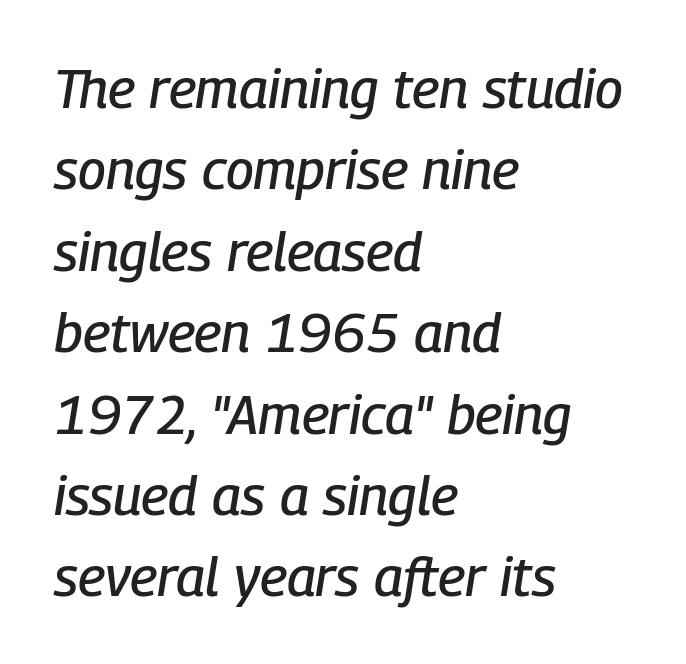
Compared with typical paragraphs, the rows here are spaced about the same. Would a proofreader flag this as italicized? Yes. What stands out about the letter spacing? Nothing — it is the standard amount. The rendering uses natural spacing where letterforms have individual widths. Beneath every word, the page is bare. If you drew a ruler down the left edge, every line would touch it.
